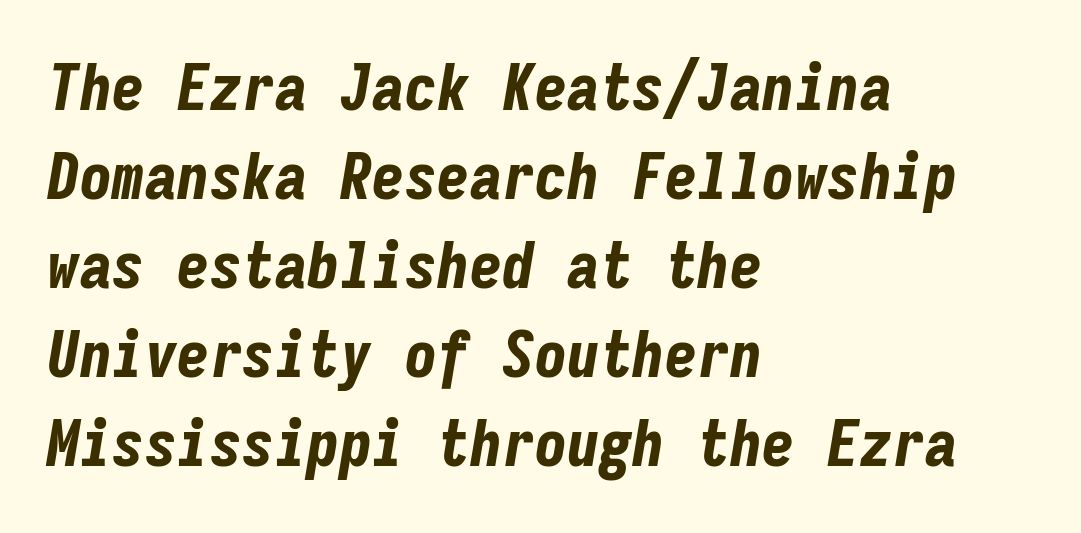
The rendering anchors every line to the left-hand side. In terms of weight, the rendering is a true, heavy bold. These lines were composed using italics. The words here are not underlined. Honestly, the row spacing looks completely unremarkable. Monospaced: the letters line up in strict vertical columns.
